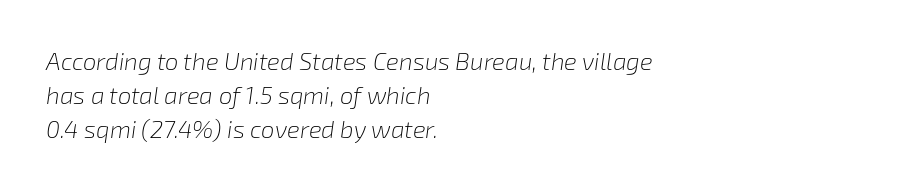
{"italic": "yes", "lean": "right", "slant_degrees": 8, "bold": "no", "underline": "no", "align": "left", "line_spacing": "normal", "line_spacing_ratio": 1.42, "letter_spacing": "normal", "letter_spacing_em": 0.0, "glyph_px": 24}
